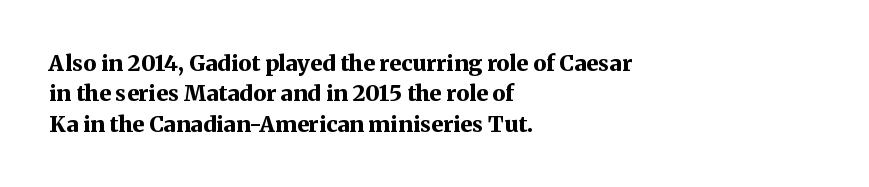
Q: Is the text bold? A: Yes.
Q: Is the text italic (slanted)? A: No, it is upright.
Q: Is the text underlined? A: No.
Q: How is the paragraph aligned? A: Left-aligned.
Q: Is the spacing between letters normal or unusually wide? A: Normal.
Q: Is the spacing between lines tight, normal or loose? A: Normal.
